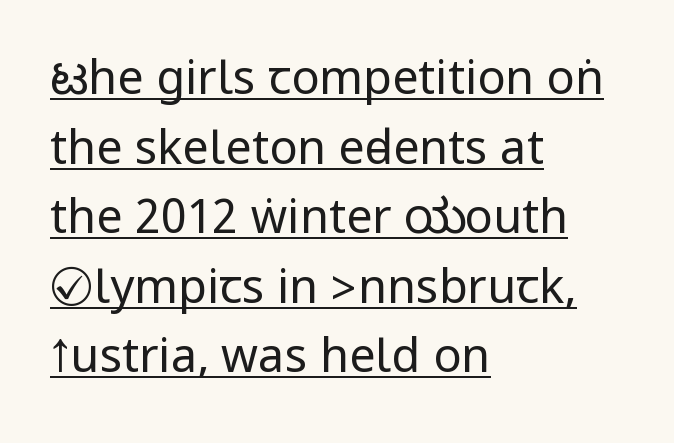
The image shows 47 px regular-weight, condensed sans-serif type, upright; set left-aligned, normal line spacing (1.48x), normal letter spacing, underlined; low stroke contrast.
